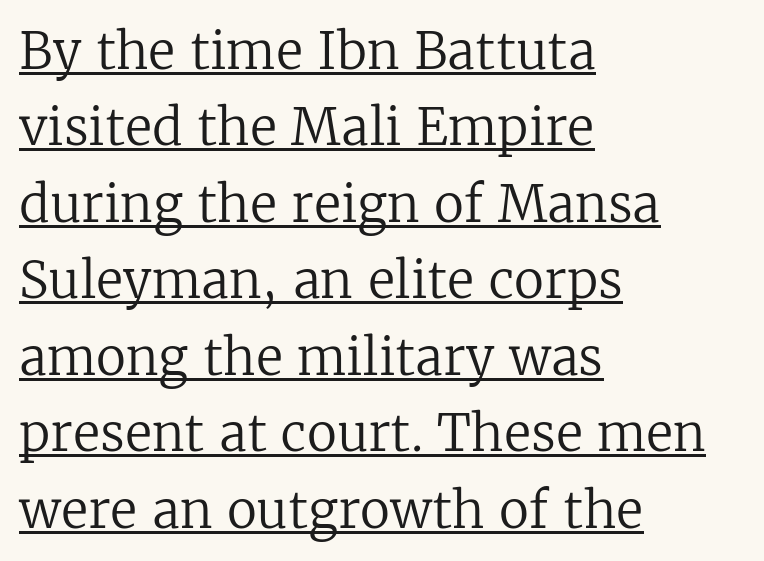
Evenly set lines give the paragraph a standard silhouette. A student would call this left alignment; a typographer would say flush left, rag right. Varying glyph widths throughout — classic text-font behaviour. In terms of letterform style, serifs are clearly present.
